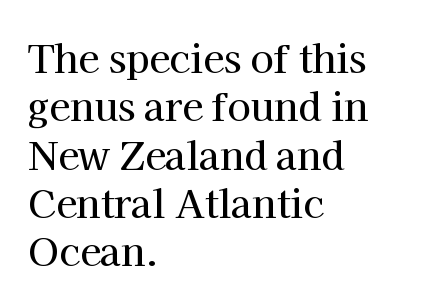
The gap between lines stays unmarked. Nope, not italic — everything's standing straight. Regular leading. Each word holds together tightly as a unit, with standard inter-letter gaps. Do the characters align in a grid? No, the font is proportional. This rendering uses left alignment, leaving the right contour irregular.
